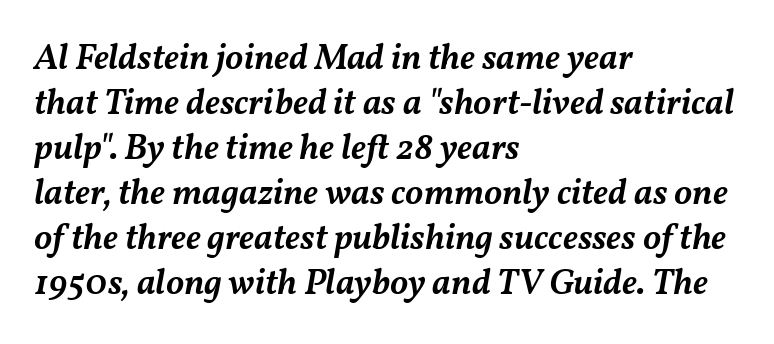
Q: Is the text bold? A: Semi-bold.
Q: Is the text italic (slanted)? A: Yes, it leans right by about 11 degrees.
Q: Is the text underlined? A: No.
Q: How is the paragraph aligned? A: Left-aligned.
Q: Is the spacing between letters normal or unusually wide? A: Normal.
Q: Is the spacing between lines tight, normal or loose? A: Normal.
Q: Width (condensed, normal, or wide)? A: Normal.
Q: Stroke contrast? A: Medium.
Q: x-height? A: Medium.
Q: Monospaced? A: No.
